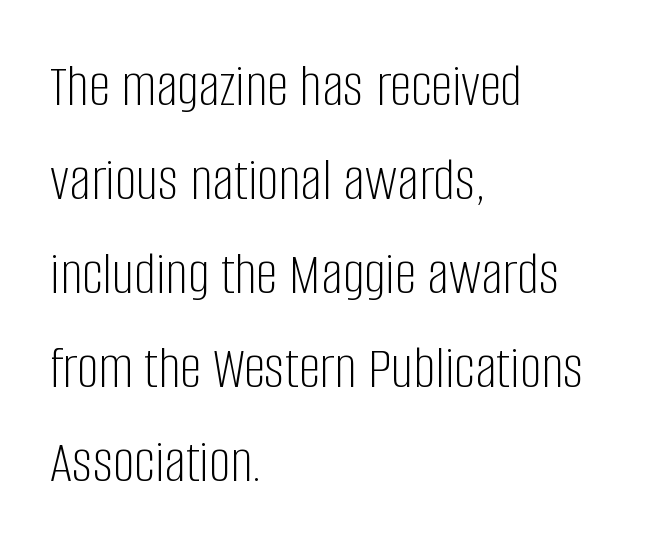
The image shows 61 px light, condensed sans-serif type, upright; set left-aligned, normal line spacing (1.54x), normal letter spacing, not underlined; low stroke contrast and a large x-height.
